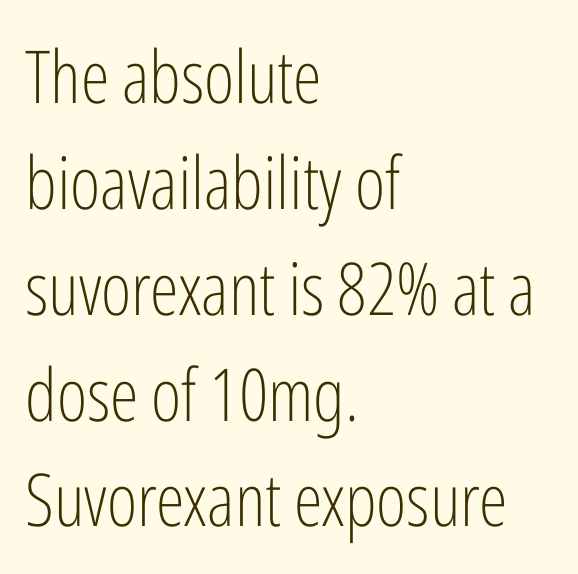
The image shows 73 px light, condensed sans-serif type, upright; set left-aligned, normal line spacing (1.45x), normal letter spacing, not underlined; low stroke contrast and a medium x-height.
